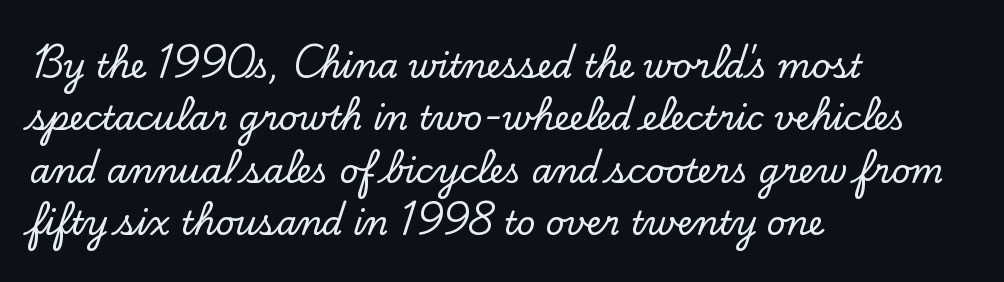
Q: Is the text italic (slanted)? A: Yes.
Q: Is the typeface a serif or a sans-serif typeface? A: Serif.
Q: Is the text underlined? A: No.
Q: How is the paragraph aligned? A: Left-aligned.
Q: Is the spacing between letters normal or unusually wide? A: Normal.
Q: Is the spacing between lines tight, normal or loose? A: Normal.
Q: Width (condensed, normal, or wide)? A: Normal.
Q: Stroke contrast? A: Low.
Q: x-height? A: Small.
Q: Monospaced? A: No.
